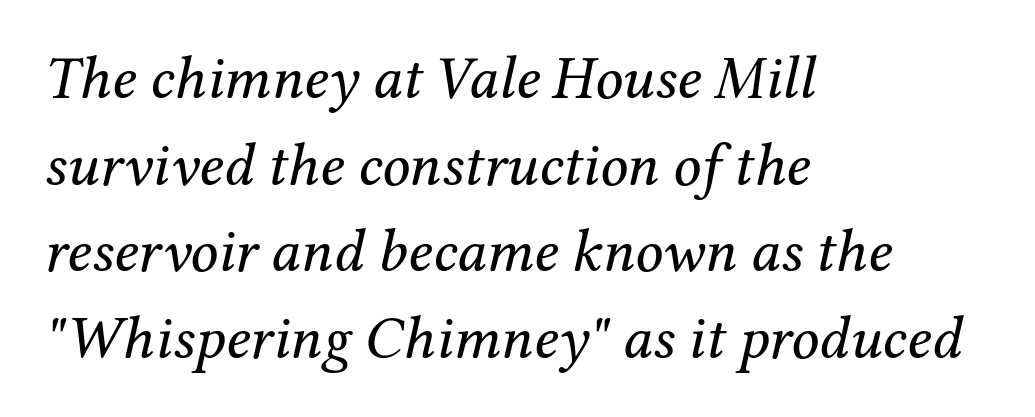
{"serif": "yes", "italic": "yes", "lean": "right", "slant_degrees": 12, "bold": "no", "weight": "regular", "width": "normal", "stroke_contrast": "medium", "x_height": "medium", "monospaced": "no", "underline": "no", "align": "left", "line_spacing": "normal", "line_spacing_ratio": 1.42, "letter_spacing": "normal", "letter_spacing_em": 0.0, "glyph_px": 61}
